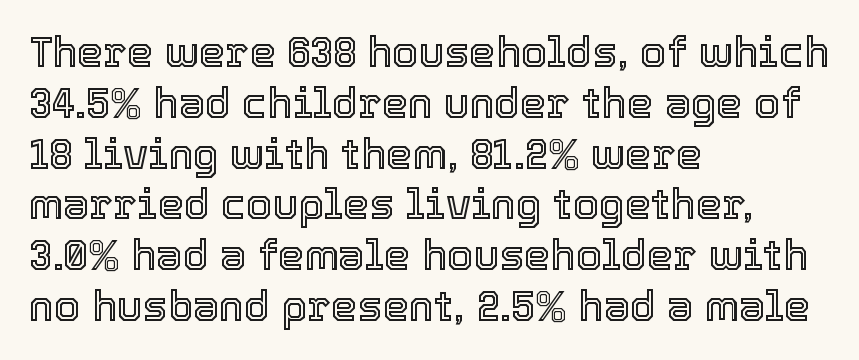
{"italic": "no", "width": "normal", "x_height": "medium", "monospaced": "no", "underline": "no", "align": "left", "line_spacing_ratio": 1.21, "letter_spacing": "normal", "letter_spacing_em": 0.0, "glyph_px": 42}
